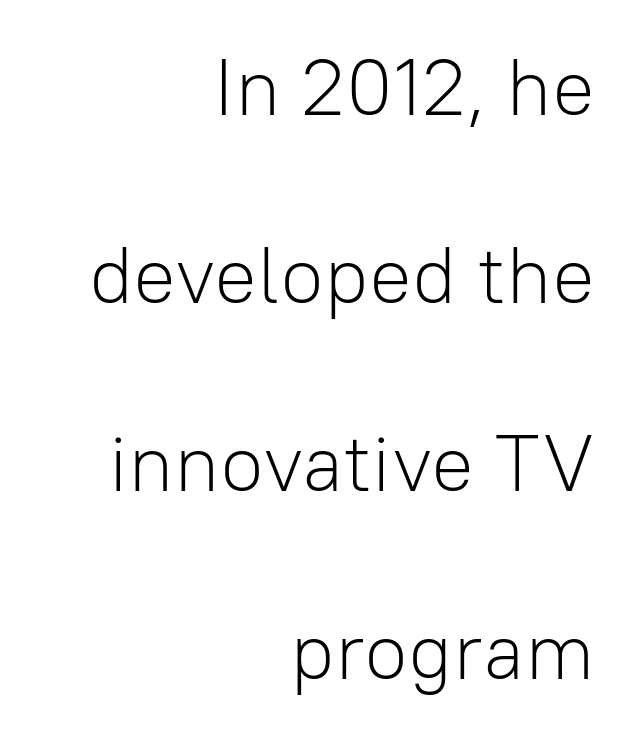
The image shows 80 px light sans-serif type, upright; set right-aligned, loose line spacing (2.35x), normal letter spacing, not underlined; low stroke contrast and a medium x-height.
